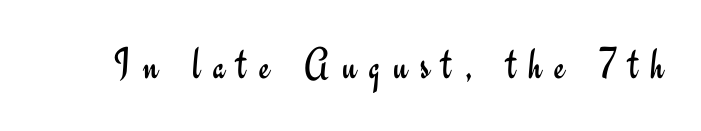
Q: Is the text bold? A: No.
Q: Is the text italic (slanted)? A: Yes.
Q: Is the typeface a serif or a sans-serif typeface? A: Sans-serif.
Q: Is the text underlined? A: No.
Q: Is the spacing between letters normal or unusually wide? A: Unusually wide.
Q: Width (condensed, normal, or wide)? A: Normal.
Q: Stroke contrast? A: Low.
Q: x-height? A: Small.
Q: Monospaced? A: No.
